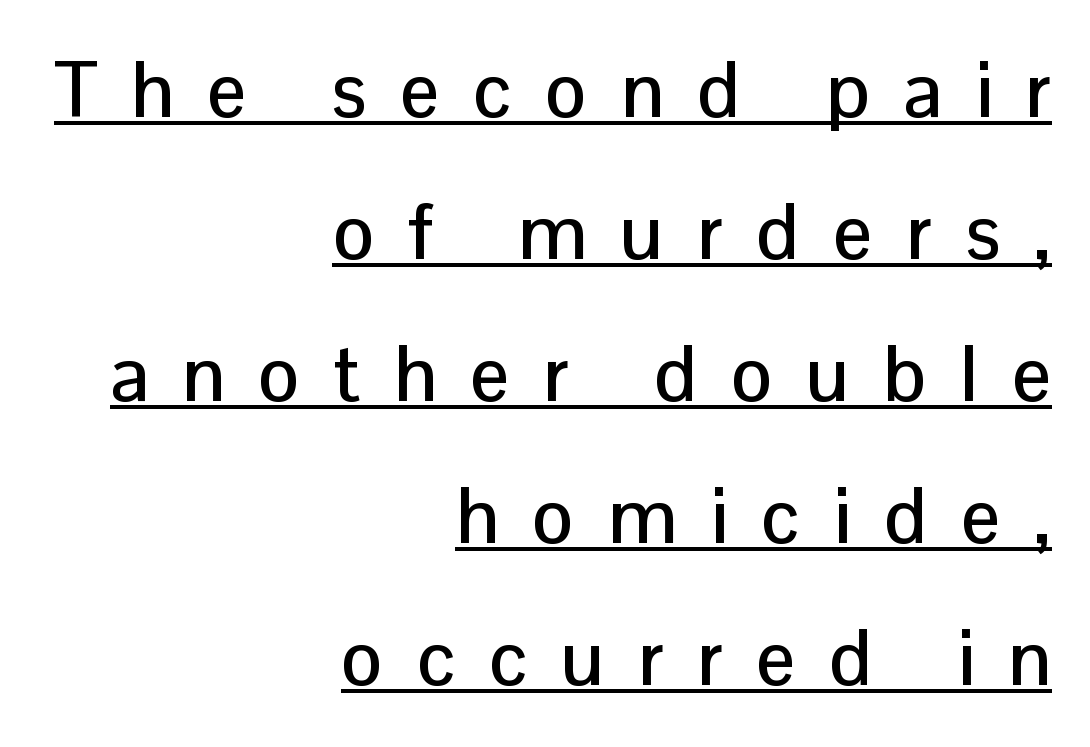
Quick note: underline on. Is the letter spacing exaggerated? Yes — the characters are pushed far apart. If you drew a line through each stem, it would be perfectly vertical. The letters carry no serifs — their stems end cleanly without finishing strokes. The passage shown is typed in a proportional face where columns would drift.
